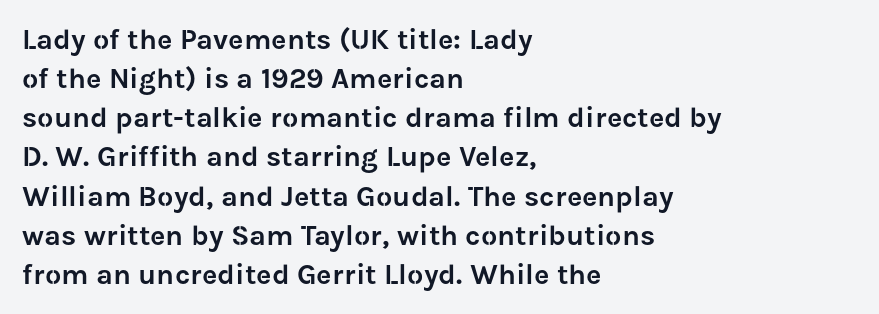
{"serif": "no", "italic": "no", "width": "normal", "stroke_contrast": "low", "x_height": "medium", "monospaced": "no", "underline": "no", "align": "left", "line_spacing": "normal", "line_spacing_ratio": 1.35, "letter_spacing": "normal", "letter_spacing_em": 0.0, "glyph_px": 29}
